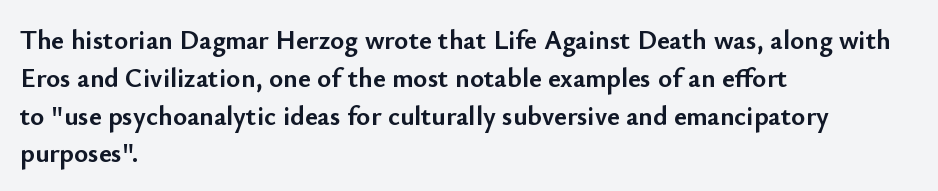
{"italic": "no", "bold": "yes", "underline": "no", "align": "left", "line_spacing": "normal", "line_spacing_ratio": 1.4, "letter_spacing": "normal", "letter_spacing_em": 0.0, "glyph_px": 27}
